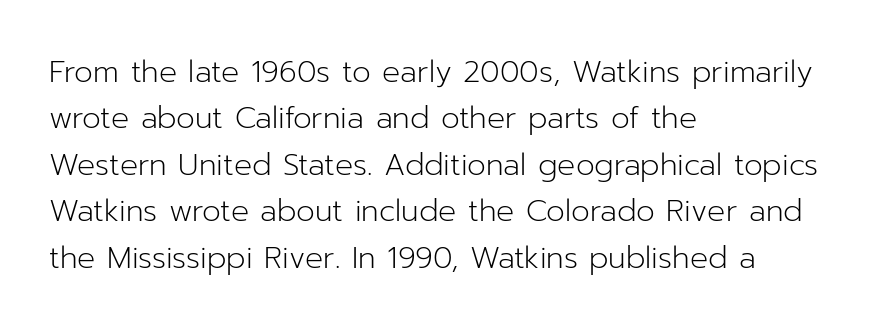
{"serif": "no", "italic": "no", "bold": "no", "weight": "light", "width": "normal", "stroke_contrast": "low", "x_height": "medium", "monospaced": "no", "underline": "no", "align": "left", "line_spacing": "normal", "line_spacing_ratio": 1.55, "letter_spacing": "normal", "letter_spacing_em": 0.0, "glyph_px": 30}
